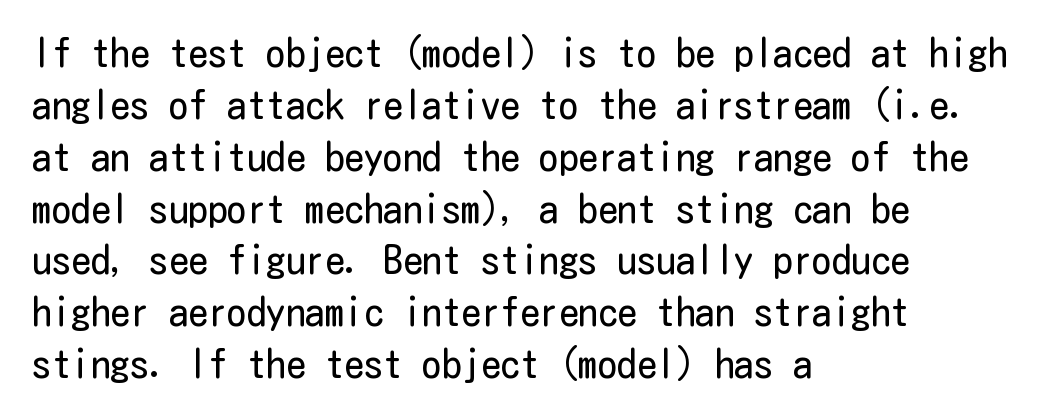
{"serif": "no", "italic": "no", "bold": "no", "weight": "regular", "width": "condensed", "stroke_contrast": "low", "x_height": "medium", "underline": "no", "align": "left", "line_spacing": "normal", "line_spacing_ratio": 1.33, "letter_spacing": "normal", "letter_spacing_em": 0.0, "glyph_px": 39}
